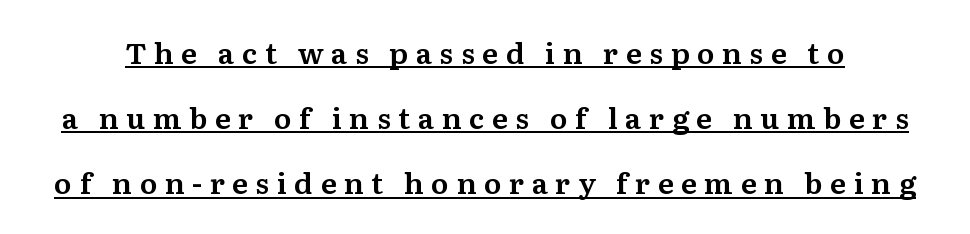
Is this a fixed-width face? No — the glyphs have proportional, varying widths. The type family on display is of the serif kind. A roman cut, with each character standing at attention. A rule runs beneath these lines of type. Between one letter and the next there's a generous, obvious gap.
